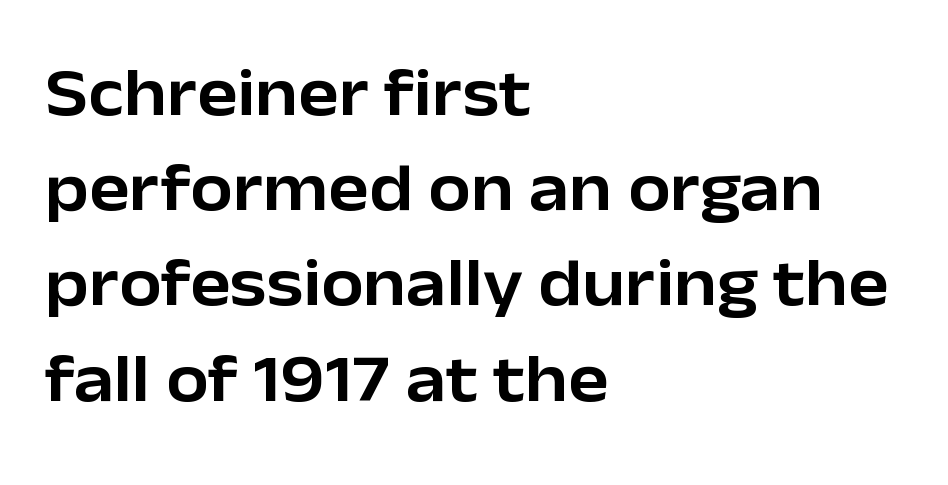
The gap between lines stays unmarked. Each line starts at the same left margin while the right side varies. Successive baselines arrive at the customary interval. Posture: straight, roman, zero tilt. A typesetter would label this face a sans. Tracking value appears to be zero — textbook default spacing.
